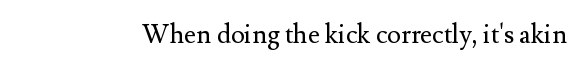
Q: Is the text bold? A: No.
Q: Is the text italic (slanted)? A: No, it is upright.
Q: Is the text underlined? A: No.
Q: Is the spacing between letters normal or unusually wide? A: Normal.
